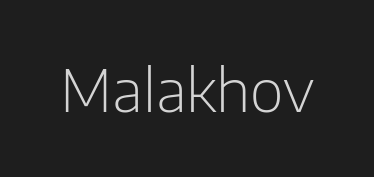
The image shows 58 px light sans-serif type, upright; set normal letter spacing, not underlined; low stroke contrast and a medium x-height.
